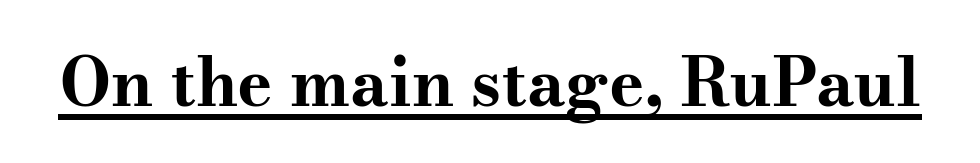
{"serif": "yes", "italic": "no", "bold": "yes", "weight": "bold", "width": "wide", "stroke_contrast": "medium", "x_height": "small", "monospaced": "no", "underline": "yes", "letter_spacing": "normal", "letter_spacing_em": 0.0, "glyph_px": 67}
